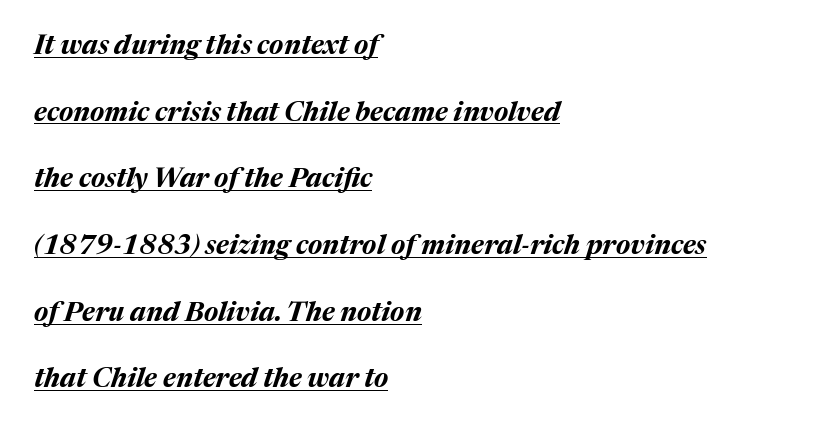
{"italic": "yes", "lean": "right", "slant_degrees": 17, "bold": "yes", "underline": "yes", "align": "left", "line_spacing": "loose", "line_spacing_ratio": 2.47, "letter_spacing": "normal", "letter_spacing_em": 0.0, "glyph_px": 27}
